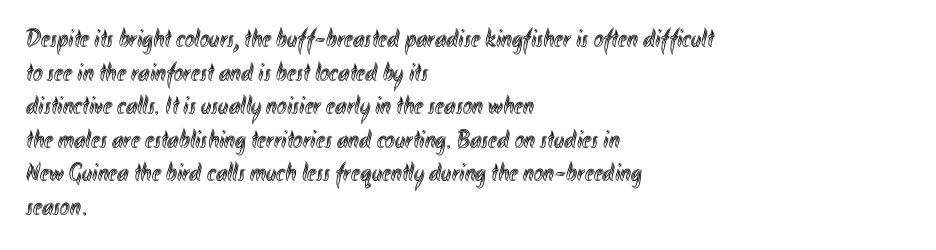
{"underline": "no", "align": "left", "line_spacing": "normal", "line_spacing_ratio": 1.29, "letter_spacing": "normal", "letter_spacing_em": 0.0, "glyph_px": 26}
